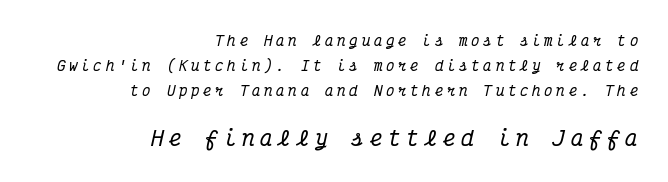
Q: Is the text italic (slanted)? A: Yes, it leans right by about 12 degrees.
Q: Is the text underlined? A: No.
Q: How is the paragraph aligned? A: Right-aligned.
Q: Is the spacing between letters normal or unusually wide? A: Unusually wide.
Q: Which block of text is set in a larger size, the first (top) or the second (bottom)? A: The second (bottom) one.
